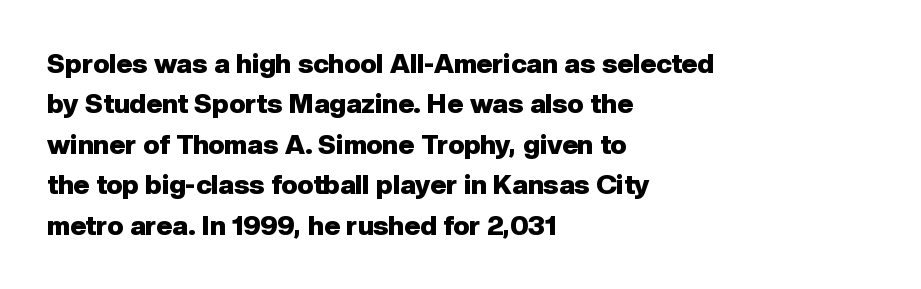
The image shows 27 px bold type, upright; set left-aligned, normal line spacing (1.5x), normal letter spacing, not underlined.
